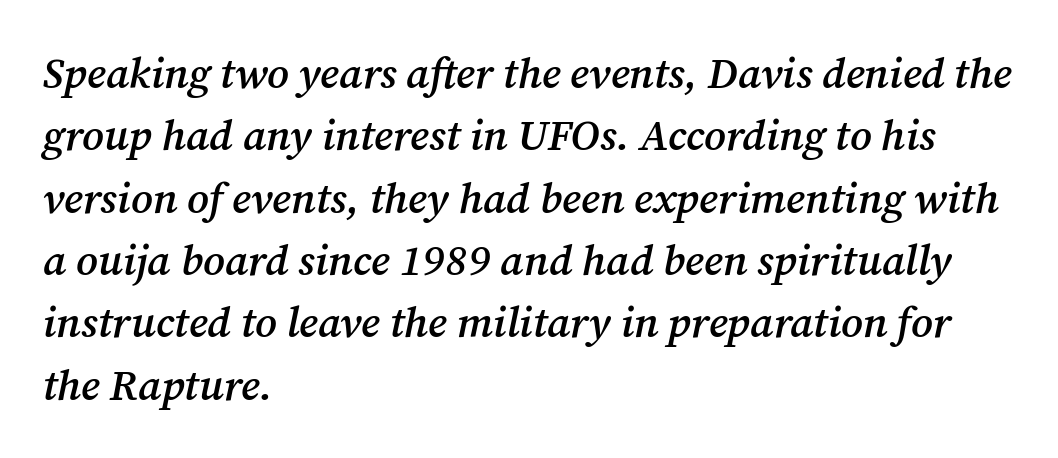
The specimen reads as italic at a glance. Teacher's note: observe the even left margin — that is flush-left alignment. This sample uses plain, unmodified letter spacing. The typesetting leans somewhat heavy: a semibold. Unlike a clean sans, this face finishes its strokes with serifs.
